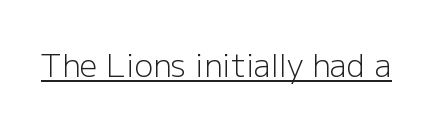
The image shows 31 px light sans-serif type, upright; set normal letter spacing, underlined; low stroke contrast and a medium x-height.
